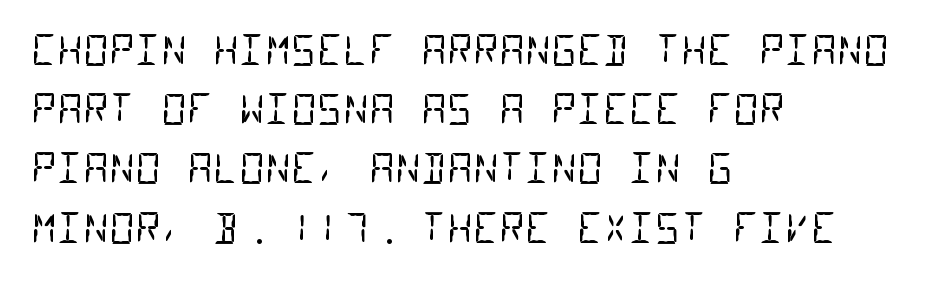
Q: Is the text bold? A: No.
Q: Is the typeface a serif or a sans-serif typeface? A: Sans-serif.
Q: Is the text underlined? A: No.
Q: How is the paragraph aligned? A: Left-aligned.
Q: Is the spacing between letters normal or unusually wide? A: Normal.
Q: Is the spacing between lines tight, normal or loose? A: Normal.
Q: Width (condensed, normal, or wide)? A: Condensed.
Q: Stroke contrast? A: Low.
Q: x-height? A: Large.
Q: Monospaced? A: Yes.
